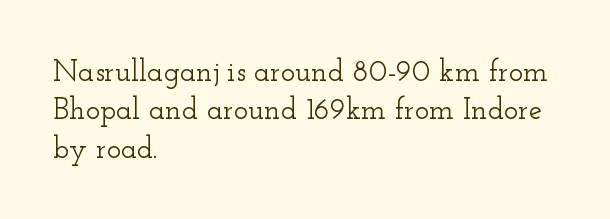
The image shows 30 px wide serif type, upright; set left-aligned, normal line spacing (1.28x), normal letter spacing, not underlined; low stroke contrast and a small x-height.
